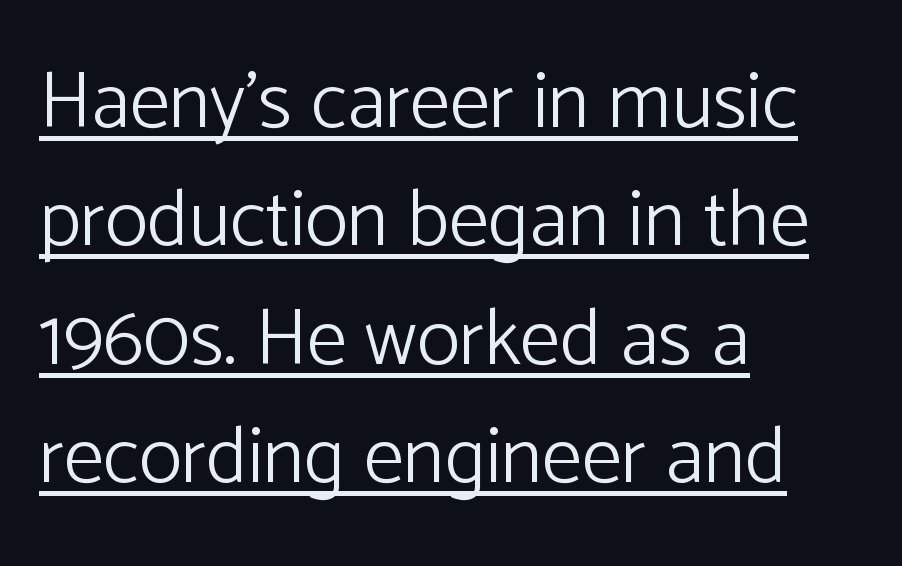
The space between consecutive lines is moderate. The letters look calm and open, with moderate or lighter stems. Tracking here is standard; glyphs follow each other at the usual distance. In terms of posture, this sample is upright.
